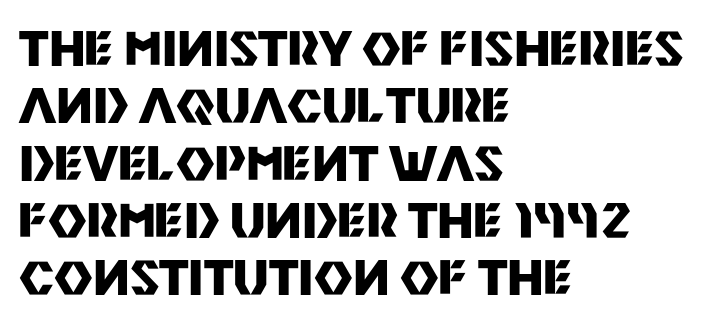
Q: Is the text bold? A: Yes.
Q: Is the text italic (slanted)? A: No, it is upright.
Q: Is the typeface a serif or a sans-serif typeface? A: Sans-serif.
Q: Is the text underlined? A: No.
Q: How is the paragraph aligned? A: Left-aligned.
Q: Is the spacing between letters normal or unusually wide? A: Normal.
Q: Width (condensed, normal, or wide)? A: Normal.
Q: Stroke contrast? A: Medium.
Q: x-height? A: Large.
Q: Monospaced? A: No.
